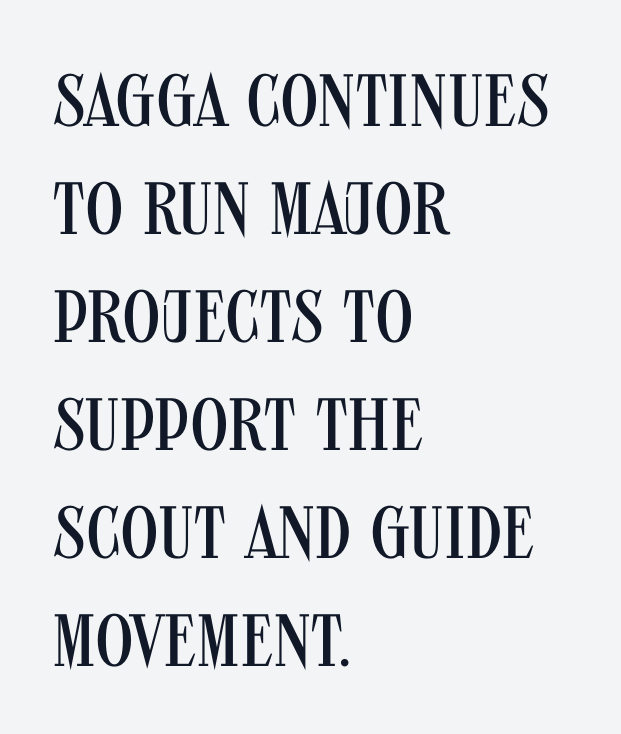
The image shows 74 px regular-weight, condensed sans-serif type, upright; set left-aligned, normal line spacing (1.46x), normal letter spacing, not underlined; medium stroke contrast and a large x-height.
